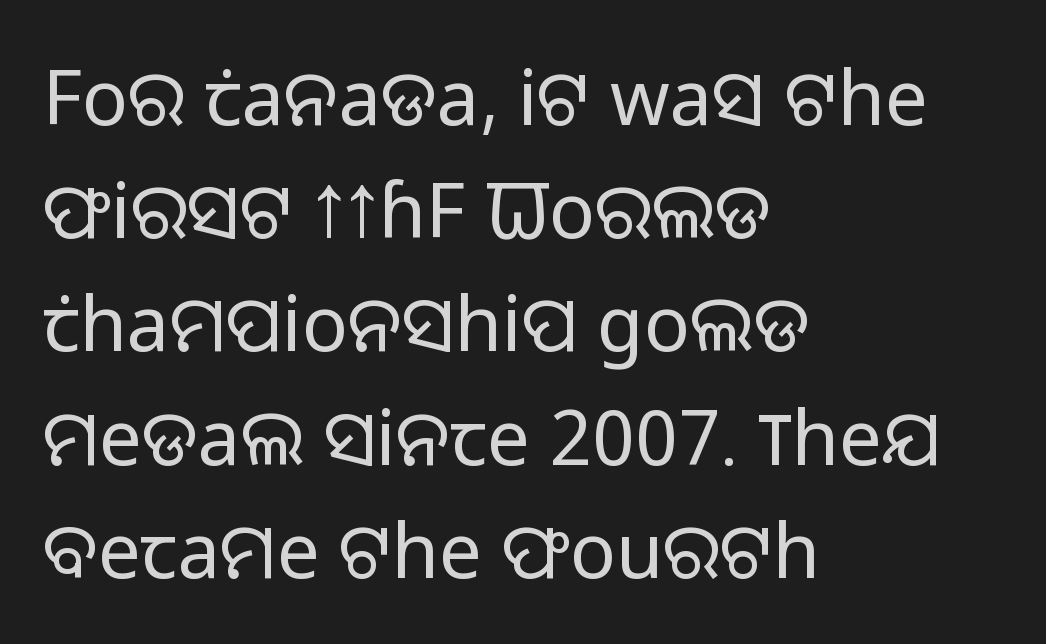
The rendering uses natural spacing where letterforms have individual widths. The setting favours the left margin, as ordinary paragraphs usually do. Quick note: underline off. It's the straight-up-and-down kind of type. Tracking here is standard; glyphs follow each other at the usual distance.
